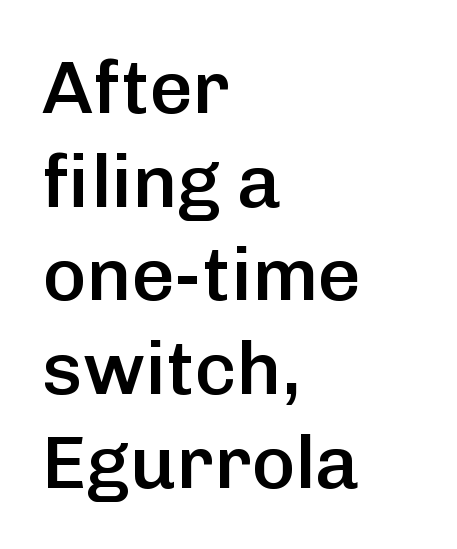
Compared with a centered layout, this one pins lines to the left instead. The type family on display is of the sans-serif kind. Think of a printed novel: that variable character pitch is what you see here. The space beneath each line is pristine and unruled.
